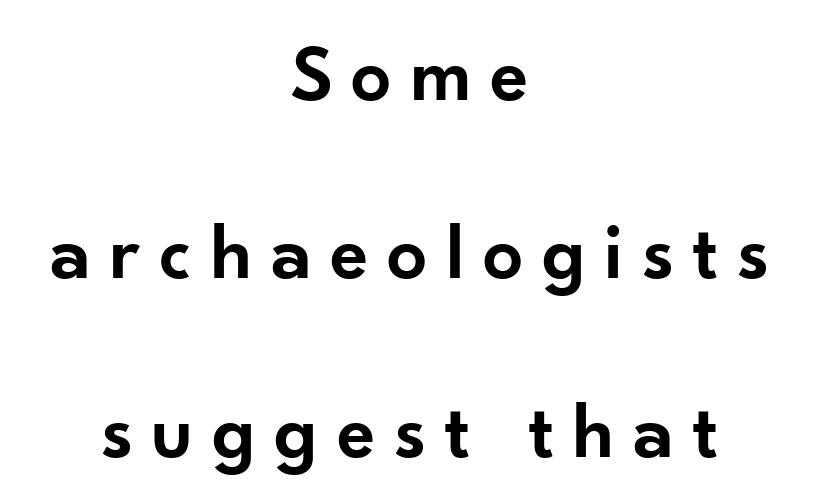
{"serif": "no", "italic": "no", "bold": "semi", "weight": "semibold", "width": "normal", "stroke_contrast": "low", "x_height": "small", "monospaced": "no", "underline": "no", "align": "center", "line_spacing": "loose", "line_spacing_ratio": 2.23, "letter_spacing": "wide", "letter_spacing_em": 0.23, "glyph_px": 80}
